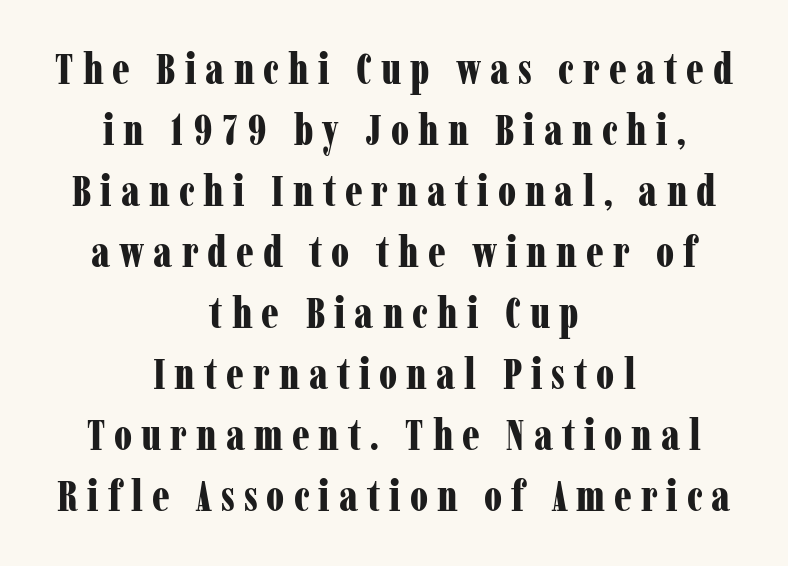
The image shows 43 px bold, condensed serif type, upright; set centered, normal line spacing (1.42x), unusually wide letter spacing (+0.21 em), not underlined; low stroke contrast and a medium x-height.
